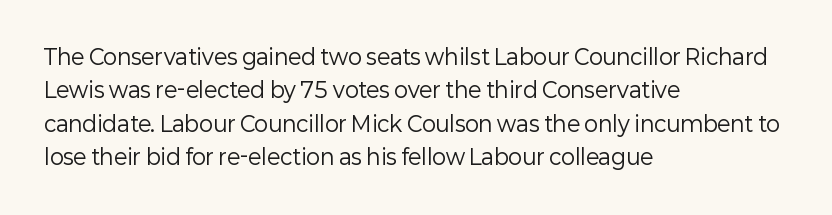
How would I describe the line gaps? Plain and ordinary. Weight: in the light-to-regular range. The type is set solid horizontally, with unmodified tracking. The lines are quadded left.
